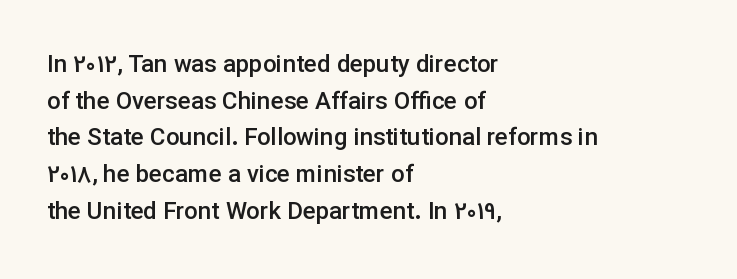
The image shows 24 px text type, upright; set left-aligned, normal line spacing (1.53x), normal letter spacing, not underlined.
